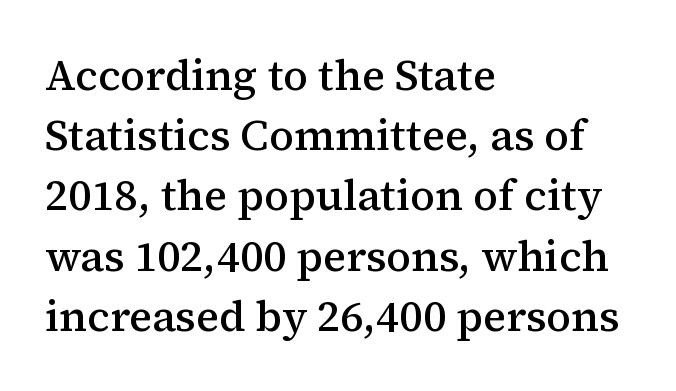
The image shows 43 px semibold serif type, upright; set left-aligned, normal line spacing (1.4x), normal letter spacing, not underlined; medium stroke contrast and a medium x-height.
